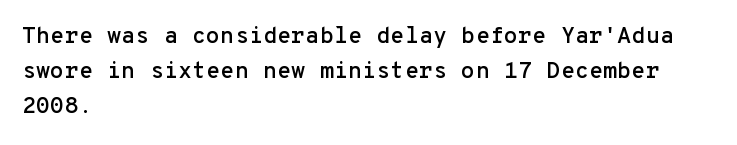
Q: Is the text italic (slanted)? A: No, it is upright.
Q: Is the text underlined? A: No.
Q: How is the paragraph aligned? A: Left-aligned.
Q: Is the spacing between letters normal or unusually wide? A: Normal.
Q: Is the spacing between lines tight, normal or loose? A: Normal.
